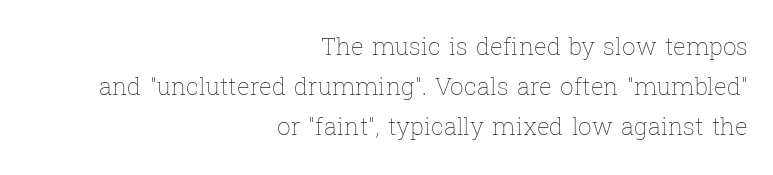
Only glyphs here, with clear space below each row. Compared with typical body copy, the letter spacing here is the same. Posture: straight, roman, zero tilt. Weight: regular or lighter. The paragraph shown leans on its right margin.
